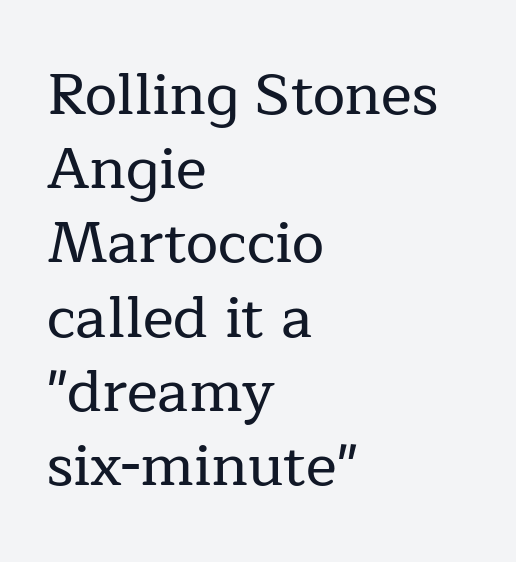
Stroke terminals: seriffed. The typesetter chose a ragged-right arrangement here. Type without underlining. Notice how the stems are strictly vertical — no italics here. Each letter keeps its own natural width here, so spacing adapts to shape. This sample uses plain, unmodified letter spacing.
